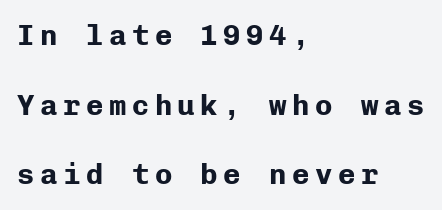
Where is the straight margin? On the left. Regarding leading, the lines here are spaced well apart. Think of a typewriter: that constant character pitch is what you see here. What weight is shown? A full bold with thick strokes. A roman cut, with each character standing at attention.
